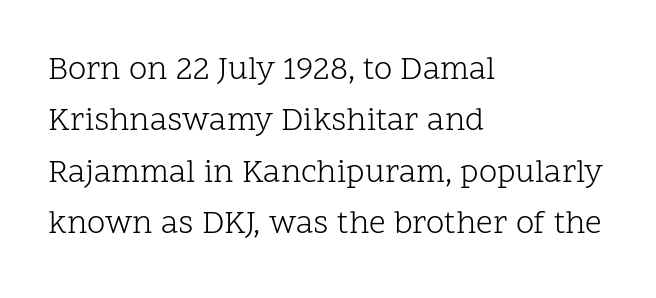
Q: Is the text bold? A: No.
Q: Is the text italic (slanted)? A: No, it is upright.
Q: Is the typeface a serif or a sans-serif typeface? A: Serif.
Q: Is the text underlined? A: No.
Q: How is the paragraph aligned? A: Left-aligned.
Q: Is the spacing between letters normal or unusually wide? A: Normal.
Q: Is the spacing between lines tight, normal or loose? A: Normal.
Q: Width (condensed, normal, or wide)? A: Normal.
Q: Stroke contrast? A: Low.
Q: x-height? A: Medium.
Q: Monospaced? A: No.
